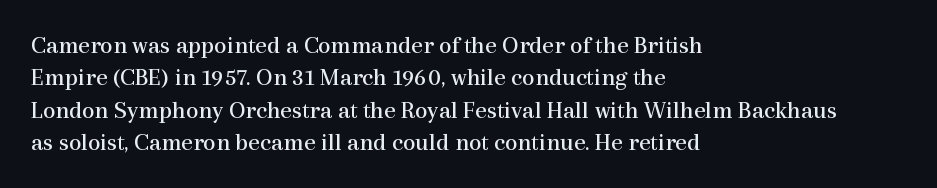
The image shows 25 px text type, upright; set left-aligned, normal line spacing (1.3x), normal letter spacing, not underlined.
